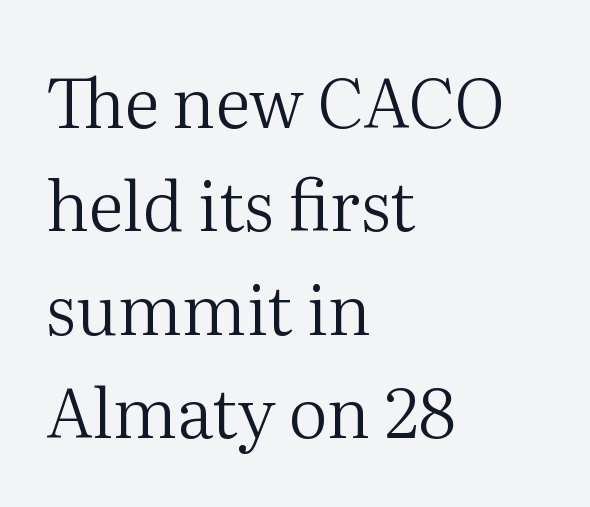
{"serif": "yes", "italic": "no", "bold": "no", "weight": "regular", "width": "normal", "stroke_contrast": "medium", "x_height": "medium", "monospaced": "no", "underline": "no", "align": "left", "line_spacing": "normal", "line_spacing_ratio": 1.5, "letter_spacing": "normal", "letter_spacing_em": 0.0, "glyph_px": 69}
